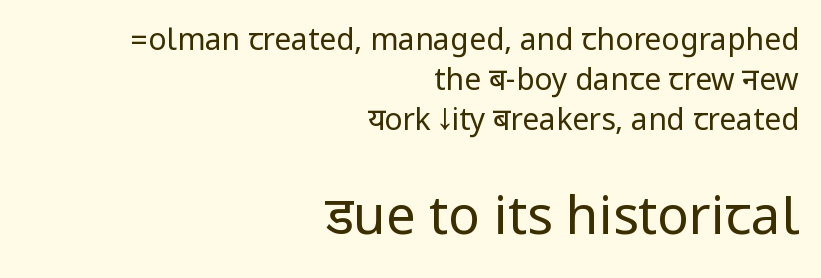
The image shows 53 px regular-weight, condensed sans-serif type, upright; set right-aligned, normal line spacing (1.34x), normal letter spacing, not underlined; the second (bottom) block is 1.77x larger; low stroke contrast.
